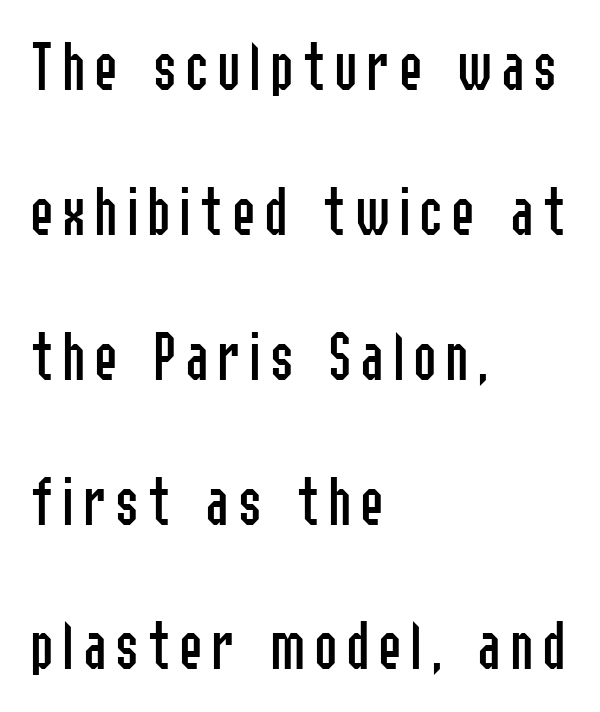
Weight: not bold — regular or lighter. Posture: straight, roman, zero tilt. Words float on clear page, feet unadorned. Here the designer chose a conventional face with non-uniform glyph widths. Check where the strokes stop: nothing finishes them off — pure sans. The space between consecutive lines is lavish.
